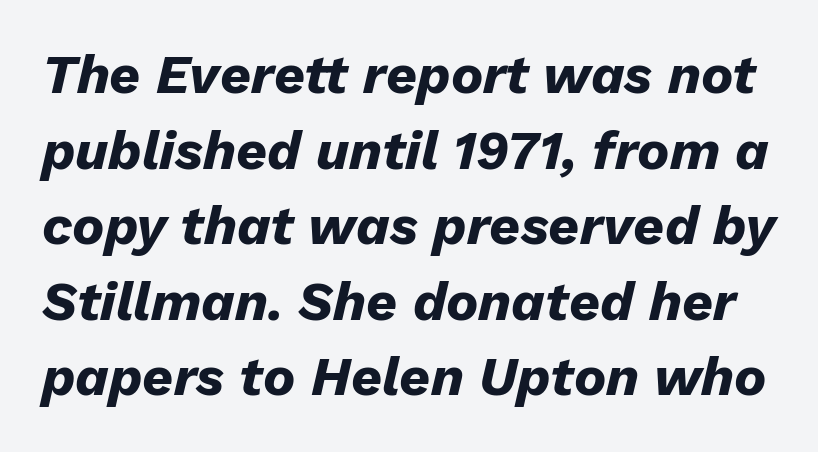
Q: Is the text bold? A: Yes.
Q: Is the text italic (slanted)? A: Yes, it leans right by about 13 degrees.
Q: Is the text underlined? A: No.
Q: Is the spacing between letters normal or unusually wide? A: Normal.
Q: Is the spacing between lines tight, normal or loose? A: Normal.
Q: Width (condensed, normal, or wide)? A: Normal.
Q: Stroke contrast? A: Low.
Q: x-height? A: Medium.
Q: Monospaced? A: No.
